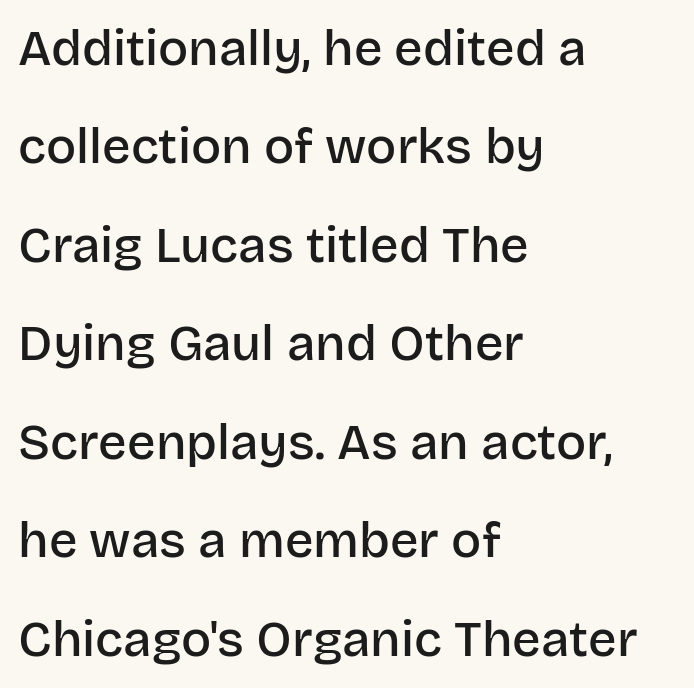
Q: Is the text bold? A: Semi-bold.
Q: Is the text italic (slanted)? A: No, it is upright.
Q: Is the typeface a serif or a sans-serif typeface? A: Sans-serif.
Q: Is the text underlined? A: No.
Q: How is the paragraph aligned? A: Left-aligned.
Q: Is the spacing between letters normal or unusually wide? A: Normal.
Q: Is the spacing between lines tight, normal or loose? A: Loose.
Q: Width (condensed, normal, or wide)? A: Normal.
Q: Stroke contrast? A: Low.
Q: x-height? A: Large.
Q: Monospaced? A: No.
